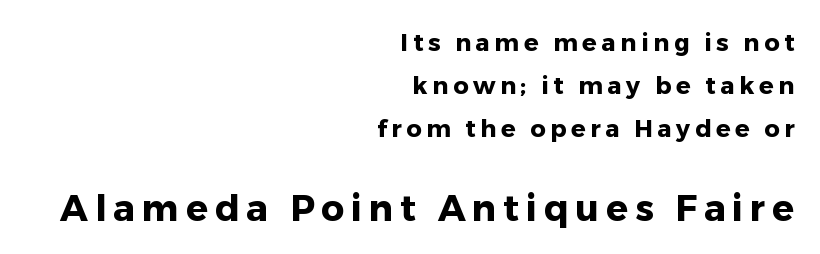
{"serif": "no", "italic": "no", "bold": "yes", "weight": "heavy", "width": "normal", "stroke_contrast": "low", "x_height": "medium", "monospaced": "no", "underline": "no", "align": "right", "line_spacing_ratio": 1.79, "larger_block": "second", "size_ratio": 1.5, "glyph_px": 36}
